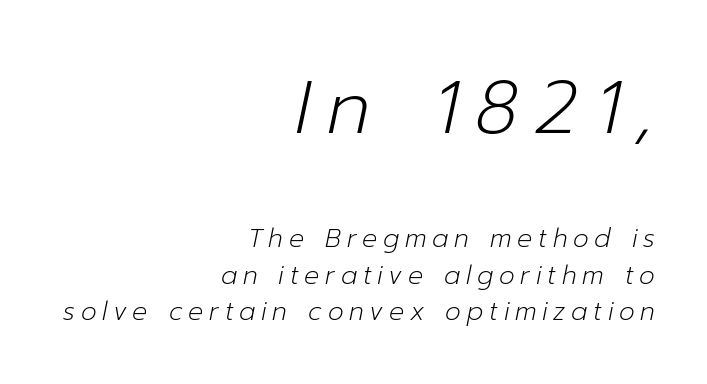
An italicized treatment has been applied to the whole sample. The designer left line spacing at the default. Quick note: underline off. The font is comparable to plain body text, perhaps lighter. Does extra space separate the letters? Yes, quite a lot of it.
